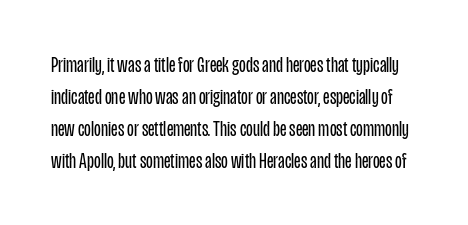
Nope, not italic — everything's standing straight. Descenders are the only things crossing below the line. This rendering leaves character spacing at its baseline value. A typesetter would call this leading conventional body-copy spacing.
